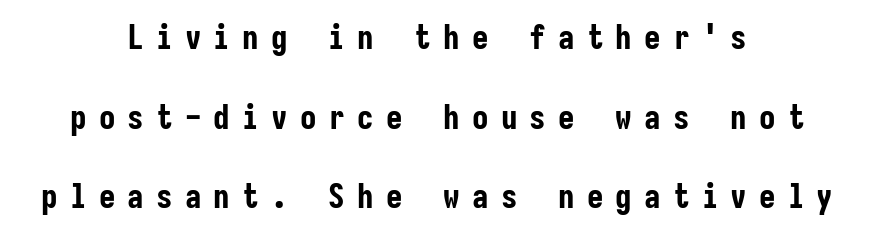
The image shows 33 px bold, condensed sans-serif type, upright, monospaced; set centered, loose line spacing (2.41x), unusually wide letter spacing (+0.37 em), not underlined; low stroke contrast and a medium x-height.
